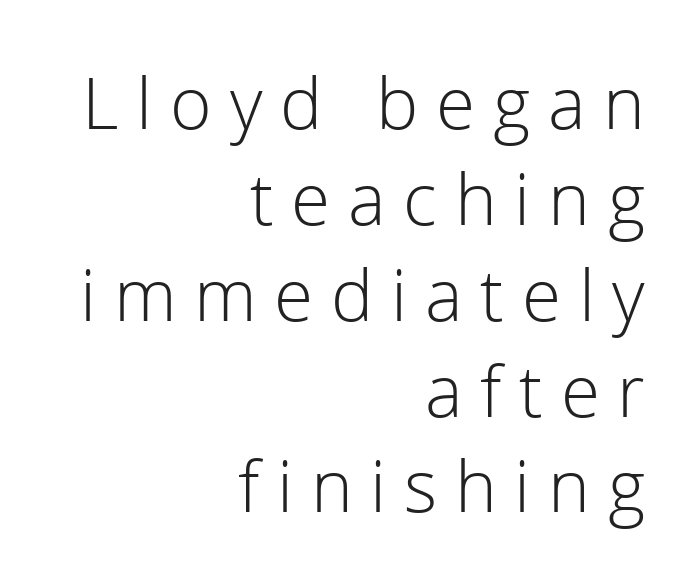
{"serif": "no", "italic": "no", "bold": "no", "weight": "light", "width": "normal", "x_height": "medium", "monospaced": "no", "underline": "no", "align": "right", "line_spacing": "normal", "line_spacing_ratio": 1.35, "letter_spacing": "wide", "letter_spacing_em": 0.25, "glyph_px": 71}
